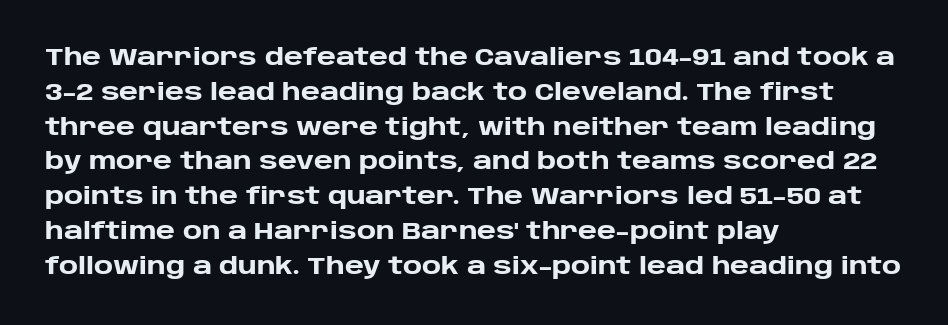
Q: Is the text bold? A: Yes.
Q: Is the text italic (slanted)? A: No, it is upright.
Q: Is the text underlined? A: No.
Q: How is the paragraph aligned? A: Left-aligned.
Q: Is the spacing between letters normal or unusually wide? A: Normal.
Q: Is the spacing between lines tight, normal or loose? A: Normal.
